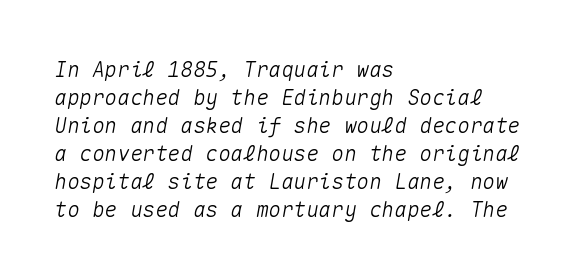
{"italic": "yes", "lean": "right", "slant_degrees": 10, "underline": "no", "align": "left", "line_spacing": "normal", "line_spacing_ratio": 1.33, "letter_spacing": "normal", "letter_spacing_em": 0.0, "glyph_px": 21}
